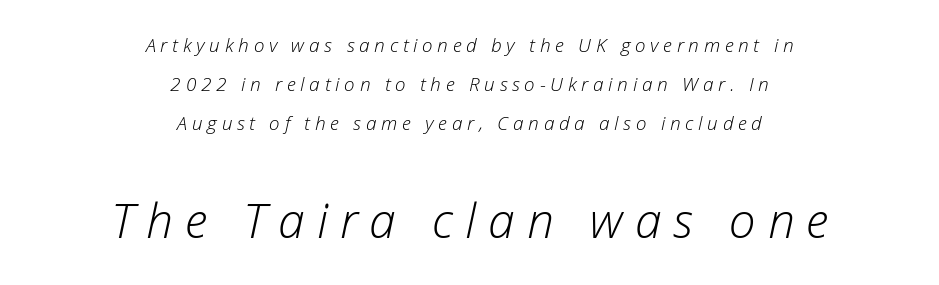
{"italic": "yes", "lean": "right", "slant_degrees": 12, "bold": "no", "weight": "light", "width": "normal", "stroke_contrast": "low", "x_height": "medium", "monospaced": "no", "underline": "no", "align": "center", "line_spacing": "loose", "line_spacing_ratio": 2.05, "letter_spacing": "wide", "letter_spacing_em": 0.25, "larger_block": "second", "size_ratio": 2.53, "glyph_px": 48}
